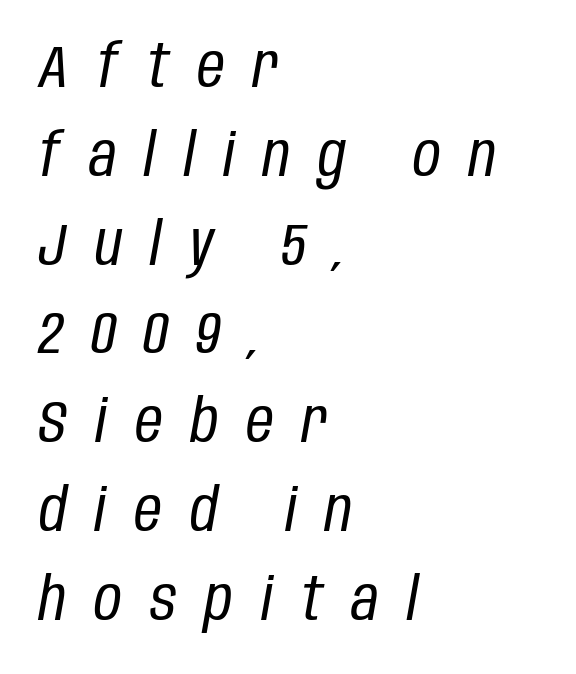
Q: Is the text bold? A: No.
Q: Is the text italic (slanted)? A: Yes, it leans right by about 10 degrees.
Q: Is the text underlined? A: No.
Q: How is the paragraph aligned? A: Left-aligned.
Q: Is the spacing between letters normal or unusually wide? A: Unusually wide.
Q: Is the spacing between lines tight, normal or loose? A: Normal.
Q: Width (condensed, normal, or wide)? A: Condensed.
Q: Stroke contrast? A: Low.
Q: x-height? A: Large.
Q: Monospaced? A: No.
